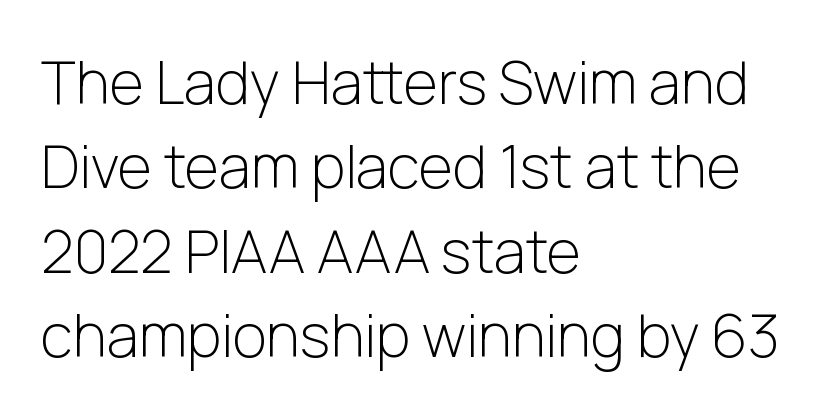
The gaps between neighbouring characters are ordinary and unremarkable. The string is rendered with underlining switched off. On a weight scale, this lands at 450 or below. Quick note: interline space is typical. Italic? Not at all — the glyphs are vertical. Unlike a traditional serif, this face leaves its strokes unadorned.
